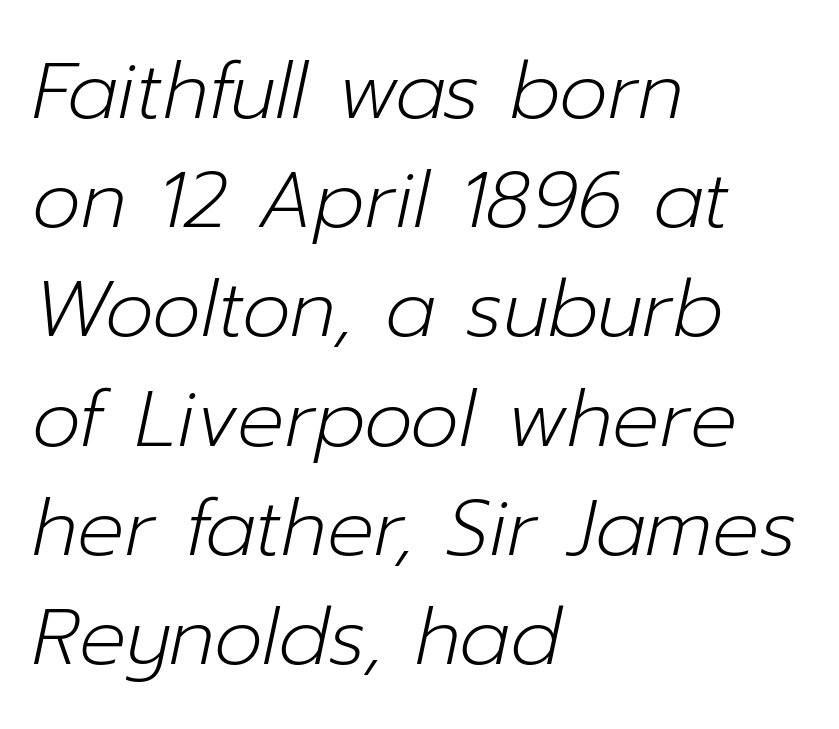
{"italic": "yes", "lean": "right", "slant_degrees": 12, "bold": "no", "weight": "light", "width": "normal", "stroke_contrast": "low", "x_height": "medium", "monospaced": "no", "underline": "no", "align": "left", "line_spacing": "normal", "line_spacing_ratio": 1.4, "letter_spacing": "normal", "letter_spacing_em": 0.0, "glyph_px": 78}
